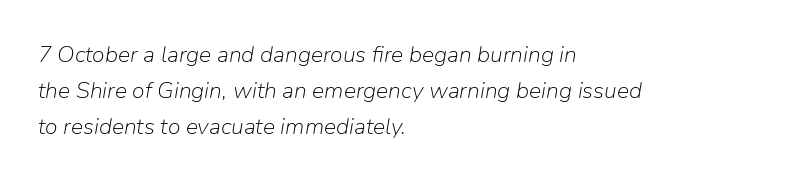
{"italic": "yes", "lean": "right", "slant_degrees": 9, "bold": "no", "underline": "no", "align": "left", "line_spacing": "normal", "line_spacing_ratio": 1.57, "letter_spacing": "normal", "letter_spacing_em": 0.0, "glyph_px": 23}
